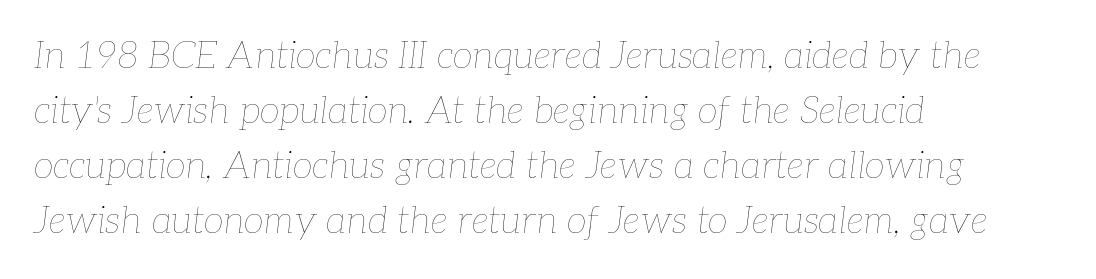
This rendering leaves character spacing at its baseline value. The passage shown is not bold in any degree. Each letter keeps its own natural width here, so spacing adapts to shape. The passage shown is not underscored anywhere.
